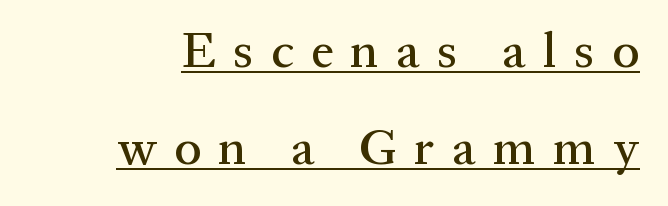
{"serif": "yes", "italic": "no", "width": "normal", "stroke_contrast": "medium", "x_height": "medium", "monospaced": "no", "underline": "yes", "line_spacing": "loose", "line_spacing_ratio": 1.94, "letter_spacing": "wide", "letter_spacing_em": 0.35, "glyph_px": 50}
